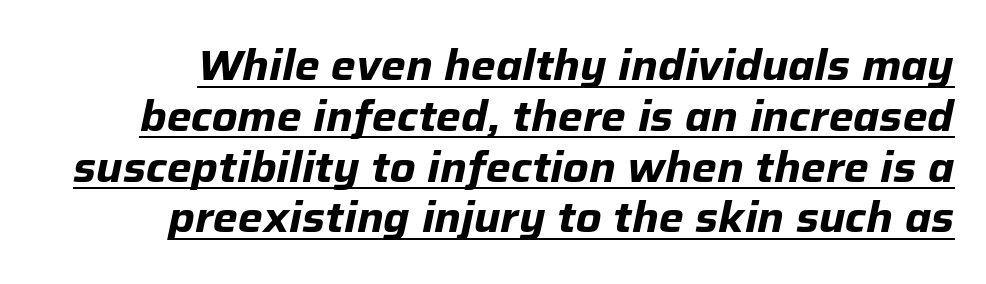
Q: Is the text bold? A: Yes.
Q: Is the text italic (slanted)? A: Yes, it leans right by about 12 degrees.
Q: Is the text underlined? A: Yes.
Q: Is the spacing between letters normal or unusually wide? A: Normal.
Q: Width (condensed, normal, or wide)? A: Normal.
Q: Stroke contrast? A: Low.
Q: x-height? A: Medium.
Q: Monospaced? A: No.
